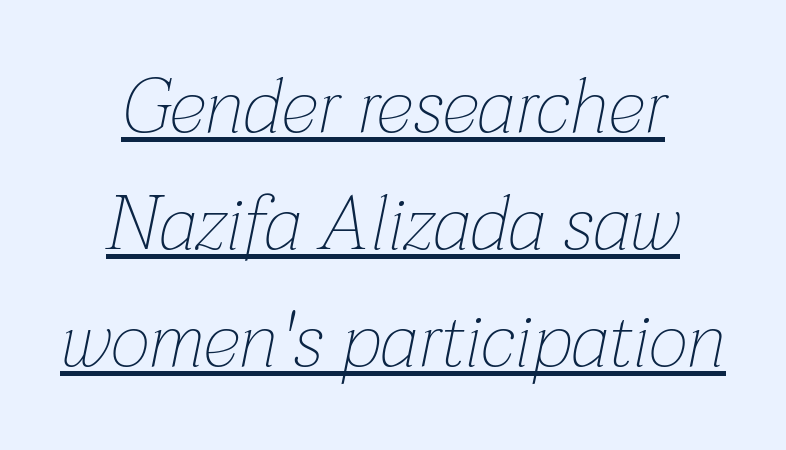
Q: Is the text bold? A: No.
Q: Is the text italic (slanted)? A: Yes, it leans right by about 12 degrees.
Q: Is the text underlined? A: Yes.
Q: How is the paragraph aligned? A: Centered.
Q: Is the spacing between letters normal or unusually wide? A: Normal.
Q: Is the spacing between lines tight, normal or loose? A: Normal.
Q: Width (condensed, normal, or wide)? A: Normal.
Q: Stroke contrast? A: Low.
Q: x-height? A: Medium.
Q: Monospaced? A: No.
